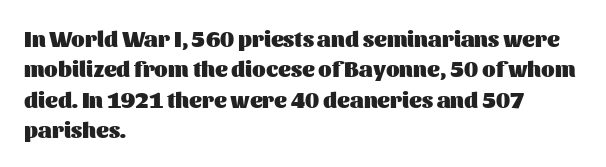
{"italic": "no", "bold": "yes", "underline": "no", "align": "left", "line_spacing": "normal", "line_spacing_ratio": 1.38, "letter_spacing": "normal", "letter_spacing_em": 0.0, "glyph_px": 22}
